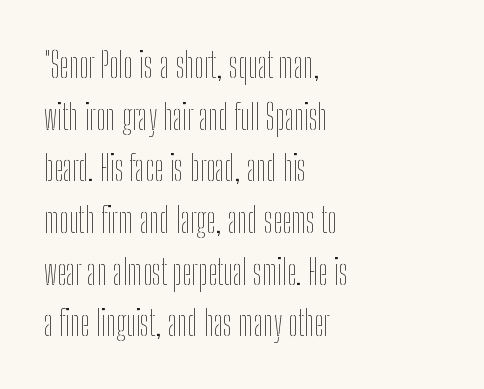
Q: Is the text bold? A: No.
Q: Is the text italic (slanted)? A: No, it is upright.
Q: Is the text underlined? A: No.
Q: How is the paragraph aligned? A: Left-aligned.
Q: Is the spacing between letters normal or unusually wide? A: Normal.
Q: Is the spacing between lines tight, normal or loose? A: Normal.
Q: Width (condensed, normal, or wide)? A: Condensed.
Q: Stroke contrast? A: Low.
Q: x-height? A: Medium.
Q: Monospaced? A: No.
